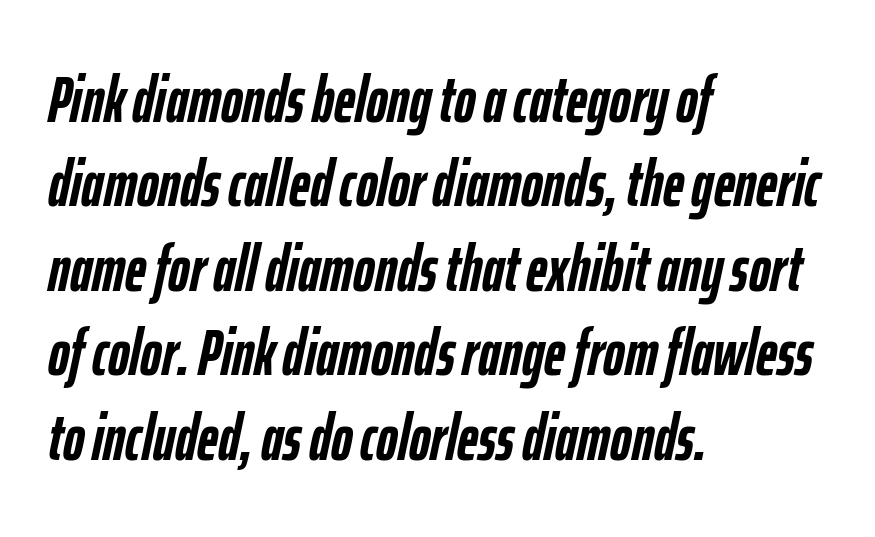
The image shows 65 px semibold, condensed type, italic (leaning right); set left-aligned, normal line spacing (1.3x), normal letter spacing, not underlined; low stroke contrast and a medium x-height.
